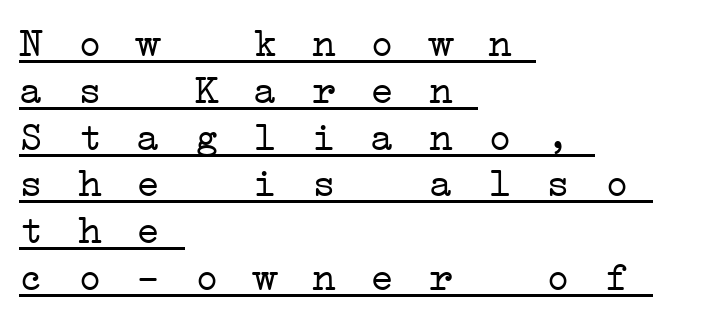
The image shows 40 px light, wide serif type, monospaced; set left-aligned, line spacing 1.17x, unusually wide letter spacing (+0.26 em), underlined; low stroke contrast and a medium x-height.
